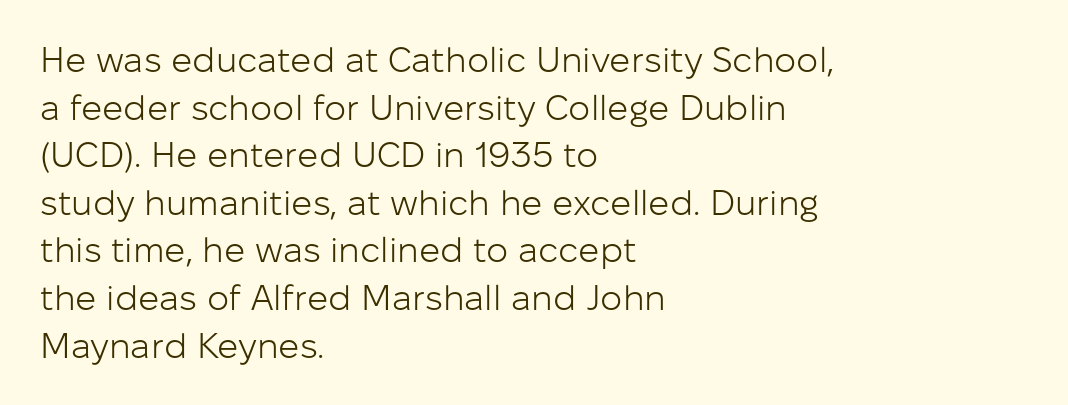
{"serif": "no", "italic": "no", "bold": "no", "weight": "light", "width": "normal", "stroke_contrast": "low", "x_height": "medium", "monospaced": "no", "underline": "no", "align": "left", "line_spacing": "normal", "line_spacing_ratio": 1.36, "letter_spacing": "normal", "letter_spacing_em": 0.0, "glyph_px": 35}
